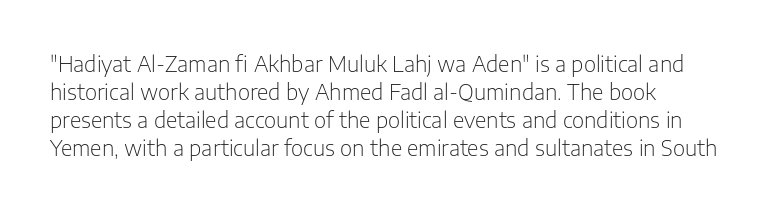
Q: Is the text bold? A: No.
Q: Is the text italic (slanted)? A: No, it is upright.
Q: Is the text underlined? A: No.
Q: How is the paragraph aligned? A: Left-aligned.
Q: Is the spacing between letters normal or unusually wide? A: Normal.
Q: Is the spacing between lines tight, normal or loose? A: Normal.
